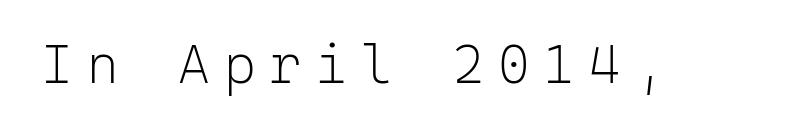
{"serif": "no", "italic": "no", "bold": "no", "weight": "light", "width": "normal", "stroke_contrast": "low", "x_height": "medium", "monospaced": "yes", "underline": "no", "letter_spacing": "wide", "letter_spacing_em": 0.26, "glyph_px": 54}
